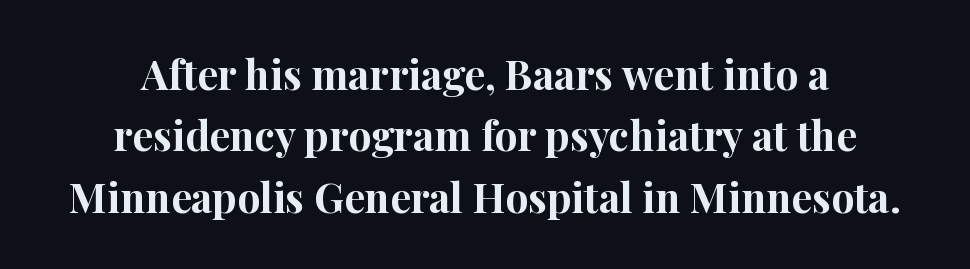
The space between consecutive lines is moderate. Posture: straight, roman, zero tilt. Default kerning and tracking; the words read as compact shapes. As a designer I'd log this as weight 700, bold. Reading down the block, each line starts at a different indent, mirrored at its end. The type family on display is of the serif kind.
